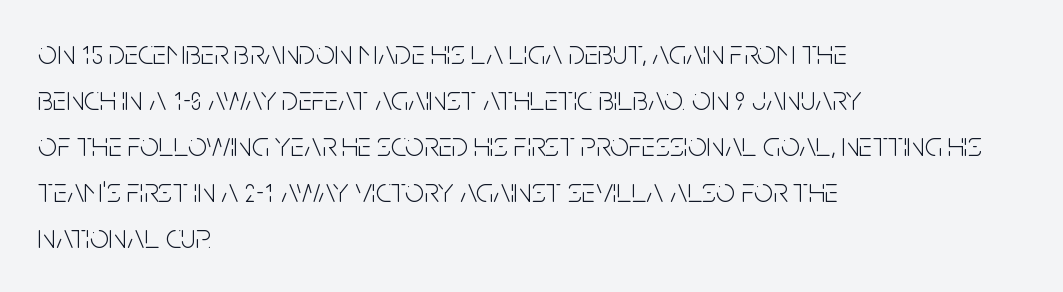
A clean baseline with only descenders dipping below it. The passage shown is typed in a proportional face where columns would drift. In terms of leading, this rendering sits right in the middle. This sample uses plain, unmodified letter spacing.
